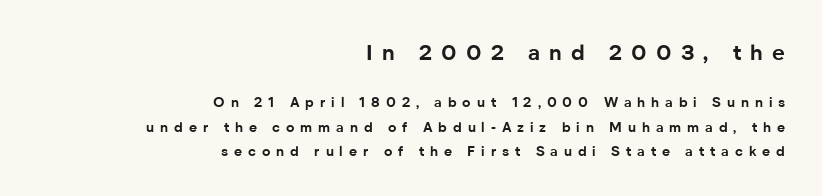
The letterforms stand isolated, each surrounded by extra space. Unmarked baselines from the first word to the last. What weight is shown? A full bold with thick strokes. Bigger letters appear in the top chunk; the bottom chunk is reduced. This sample is right-justified, so line beginnings fall wherever the words allow. Tall strokes in this sample are plumb rather than angled.
